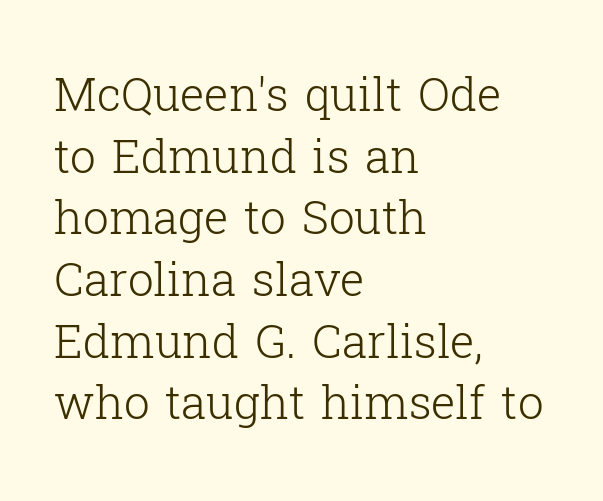
{"serif": "yes", "italic": "no", "bold": "no", "weight": "light", "width": "normal", "stroke_contrast": "low", "x_height": "medium", "monospaced": "no", "underline": "no", "align": "left", "line_spacing": "normal", "line_spacing_ratio": 1.34, "letter_spacing": "normal", "letter_spacing_em": 0.0, "glyph_px": 46}
